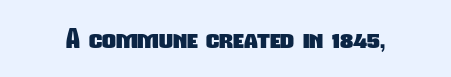
The image shows 27 px bold type; set normal letter spacing, not underlined.
